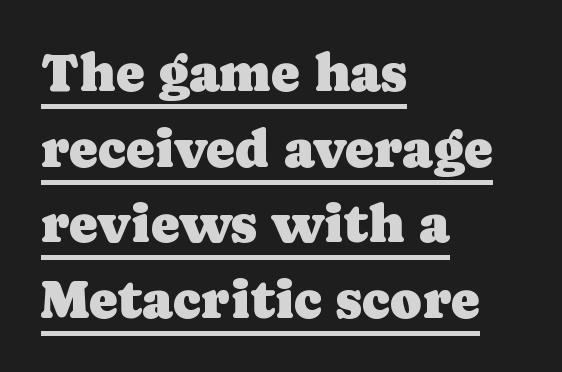
{"serif": "yes", "italic": "no", "width": "normal", "stroke_contrast": "low", "x_height": "medium", "monospaced": "no", "underline": "yes", "align": "left", "line_spacing": "normal", "line_spacing_ratio": 1.4, "letter_spacing": "normal", "letter_spacing_em": 0.0, "glyph_px": 54}
